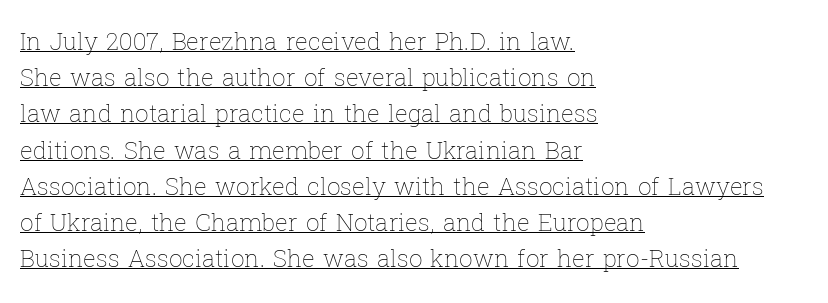
Q: Is the text bold? A: No.
Q: Is the text italic (slanted)? A: No, it is upright.
Q: Is the text underlined? A: Yes.
Q: How is the paragraph aligned? A: Left-aligned.
Q: Is the spacing between letters normal or unusually wide? A: Normal.
Q: Is the spacing between lines tight, normal or loose? A: Normal.
